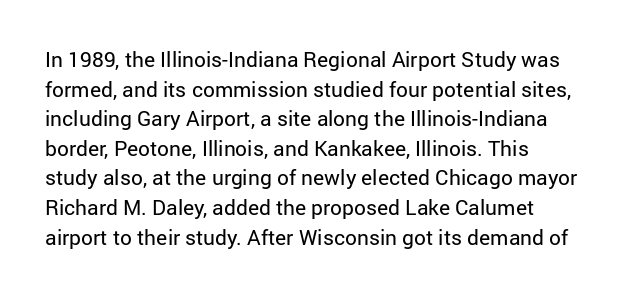
The image shows 21 px text type, upright; set normal line spacing (1.41x), normal letter spacing, not underlined.
